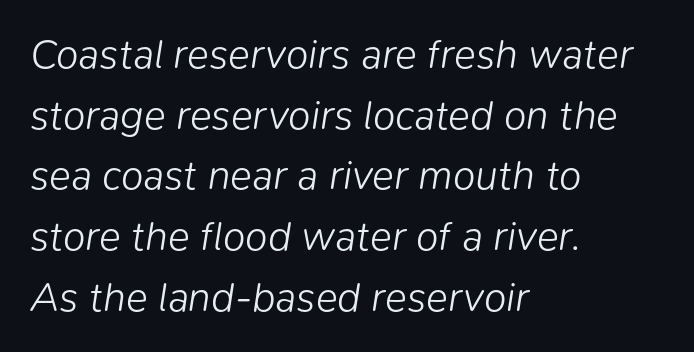
The image shows 41 px light type, italic (leaning right); set left-aligned, normal line spacing (1.48x), normal letter spacing, not underlined; low stroke contrast and a medium x-height.
